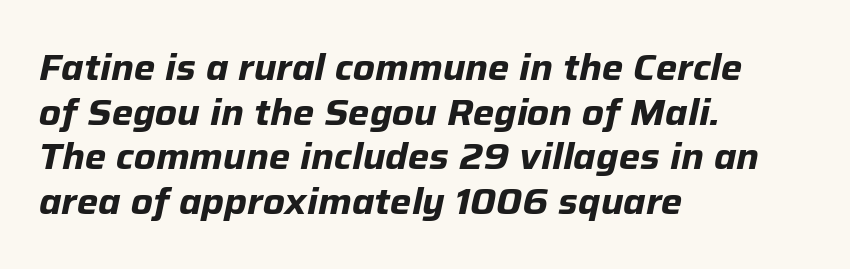
This sample is left-justified, so line endings fall wherever the words run out. Slanted lettering throughout. The horizontal fit of the characters is conventional and even. Plenty of ink on the page — the face is bold. Quick note: underline off.
